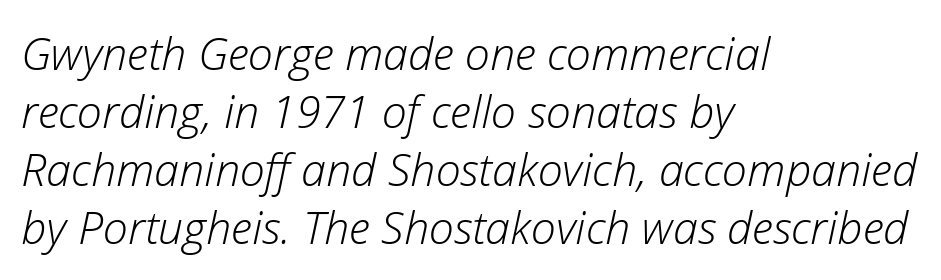
Q: Is the text bold? A: No.
Q: Is the text italic (slanted)? A: Yes, it leans right by about 12 degrees.
Q: Is the text underlined? A: No.
Q: How is the paragraph aligned? A: Left-aligned.
Q: Is the spacing between letters normal or unusually wide? A: Normal.
Q: Is the spacing between lines tight, normal or loose? A: Normal.
Q: Width (condensed, normal, or wide)? A: Normal.
Q: Stroke contrast? A: Low.
Q: x-height? A: Medium.
Q: Monospaced? A: No.
